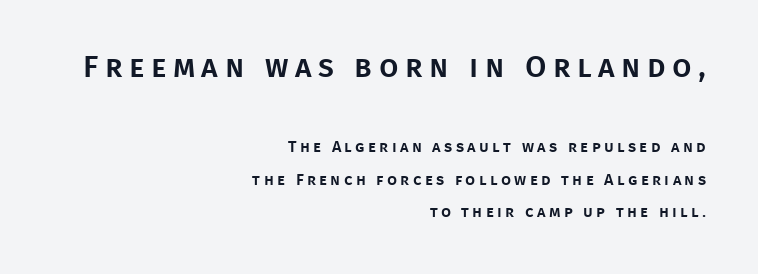
The lettering stays uniformly vertical, giving the passage a roman look. A great deal of white space separates one row of letters from the next. Observe the absence of serifs on each vertical stroke in this sample. The passage shown begins with its larger block and ends with its smaller one.
